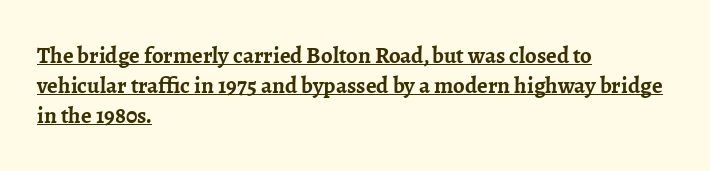
{"italic": "no", "bold": "yes", "underline": "yes", "align": "left", "line_spacing": "normal", "line_spacing_ratio": 1.3, "letter_spacing": "normal", "letter_spacing_em": 0.0, "glyph_px": 23}
